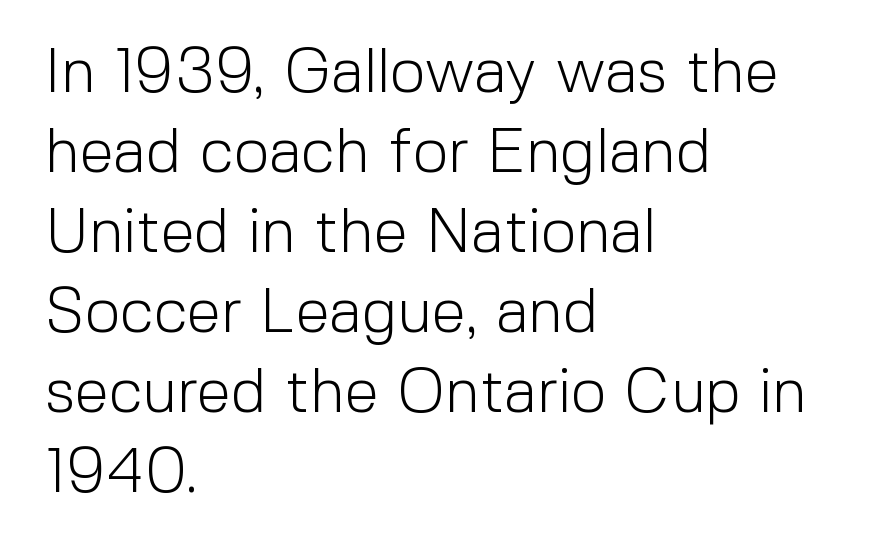
Each line starts at the same left margin while the right side varies. The passage shown is not underscored anywhere. Italic? Not at all — the glyphs are vertical. Weight: in the light-to-regular range. A typesetter would label this face a sans. What stands out about the letter spacing? Nothing — it is the standard amount.
